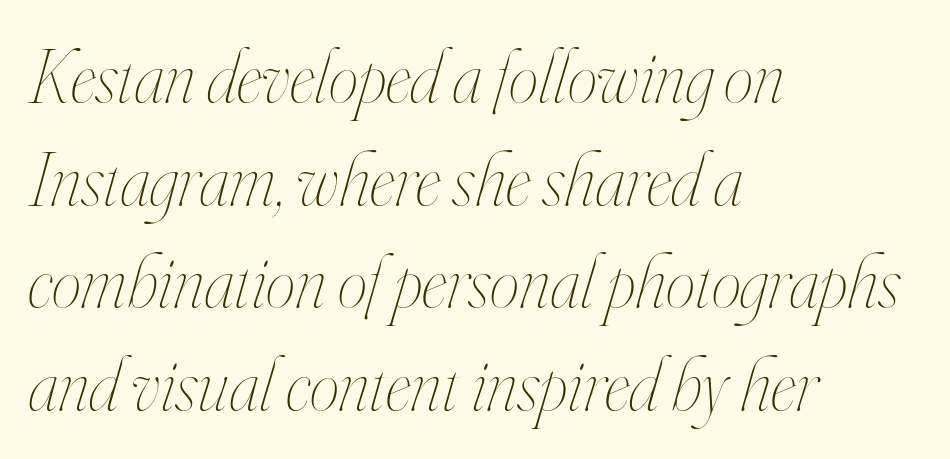
The image shows 75 px thin, condensed type, italic (leaning right); set left-aligned, normal line spacing (1.37x), normal letter spacing, not underlined; high stroke contrast and a small x-height.
